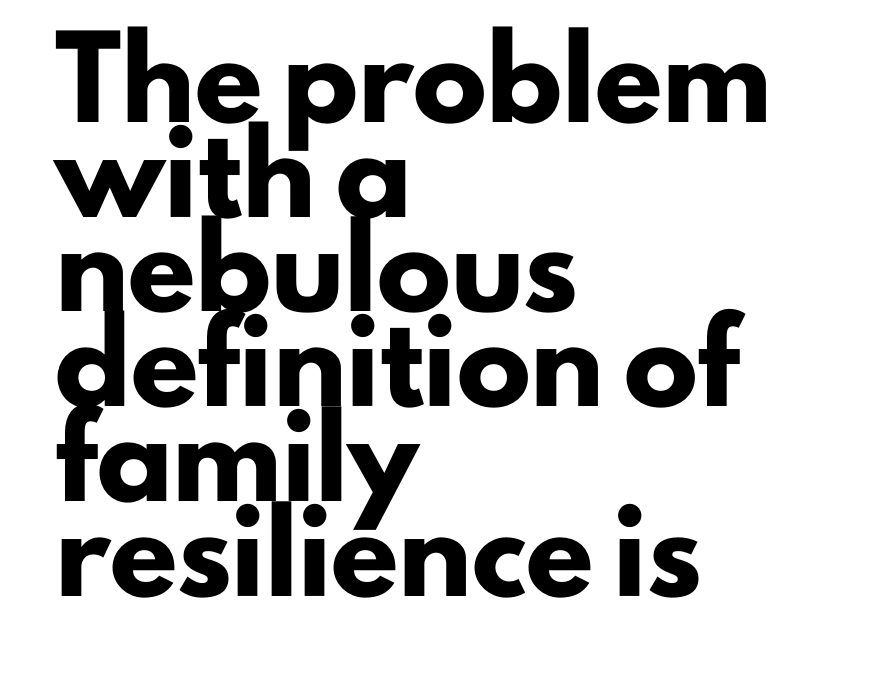
The text block is weighted toward the left margin, trailing off unevenly rightward. The block of text has a typical density, with ordinary space between rows. Beneath every word, the page is bare. Unlike italic type, these characters show no tilt at all. Is the letter spacing exaggerated? No — it looks like the ordinary default.
